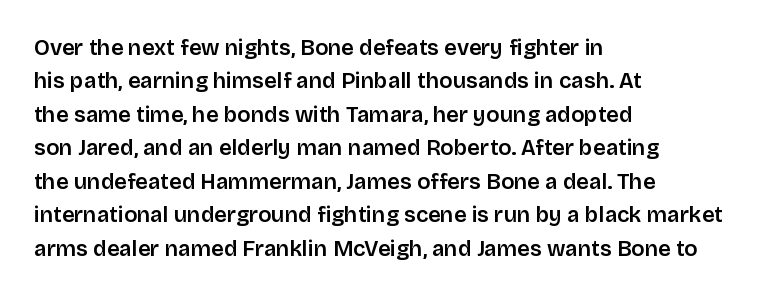
Regarding leading, the lines here are spaced in the standard way. The typography opts for an upright posture over an oblique one. Caption: multi-line text, flush left, ragged right. Nothing unusual about the tracking: characters are spaced as the font intends.
